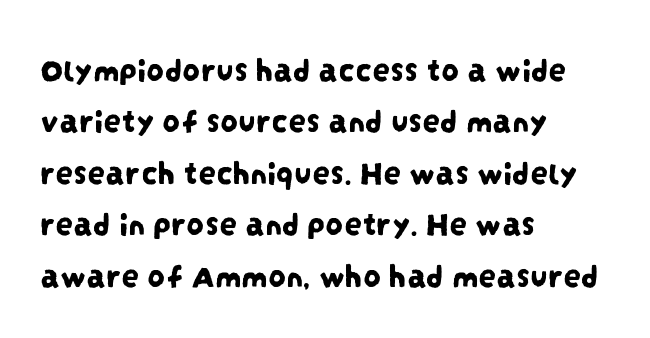
{"serif": "no", "width": "condensed", "stroke_contrast": "low", "x_height": "large", "monospaced": "no", "underline": "no", "align": "left", "line_spacing": "normal", "line_spacing_ratio": 1.47, "letter_spacing": "normal", "letter_spacing_em": 0.0, "glyph_px": 35}
